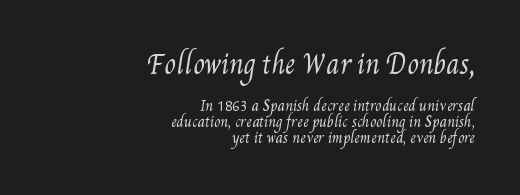
The image shows 26 px text type; set right-aligned, tight line spacing (1.13x), normal letter spacing, not underlined; the first (top) block is 1.86x larger.
